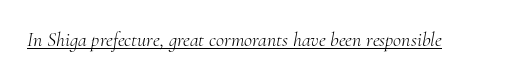
Q: Is the text bold? A: No.
Q: Is the text italic (slanted)? A: Yes, it leans right by about 10 degrees.
Q: Is the text underlined? A: Yes.
Q: Is the spacing between letters normal or unusually wide? A: Normal.
